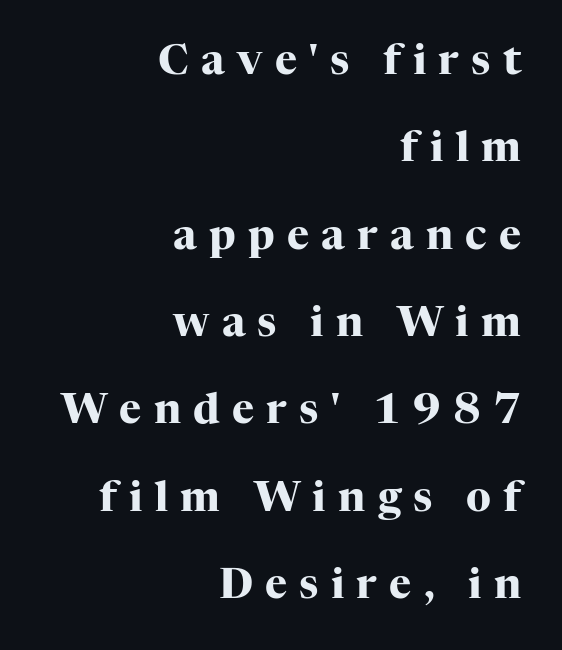
{"serif": "yes", "italic": "no", "bold": "yes", "weight": "heavy", "width": "normal", "stroke_contrast": "high", "x_height": "medium", "monospaced": "no", "underline": "no", "align": "right", "line_spacing": "loose", "line_spacing_ratio": 2.08, "letter_spacing": "wide", "letter_spacing_em": 0.29, "glyph_px": 42}
